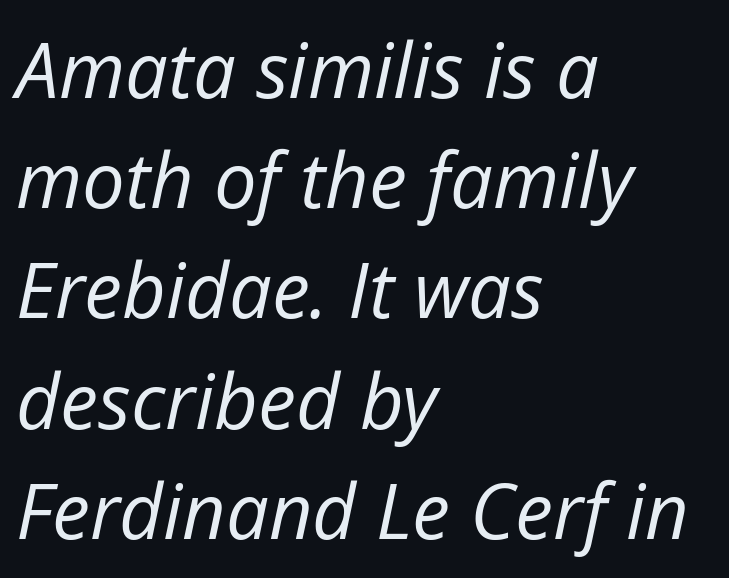
{"italic": "yes", "lean": "right", "slant_degrees": 12, "bold": "no", "weight": "regular", "width": "normal", "stroke_contrast": "low", "x_height": "medium", "monospaced": "no", "underline": "no", "align": "left", "line_spacing": "normal", "line_spacing_ratio": 1.45, "letter_spacing": "normal", "letter_spacing_em": 0.0, "glyph_px": 76}
